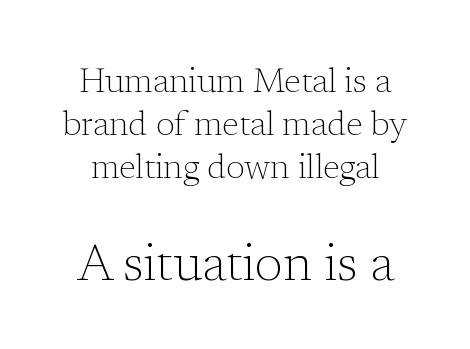
The image shows 51 px light serif type, upright; set normal line spacing (1.26x), normal letter spacing, not underlined; the second (bottom) block is 1.5x larger; low stroke contrast and a medium x-height.
